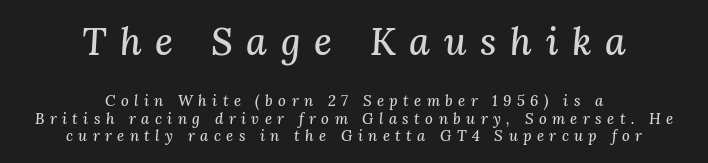
{"serif": "yes", "italic": "yes", "lean": "right", "slant_degrees": 3, "width": "normal", "stroke_contrast": "medium", "x_height": "medium", "monospaced": "no", "underline": "no", "align": "center", "line_spacing_ratio": 1.16, "letter_spacing": "wide", "letter_spacing_em": 0.36, "larger_block": "first", "size_ratio": 2.53, "glyph_px": 38}
